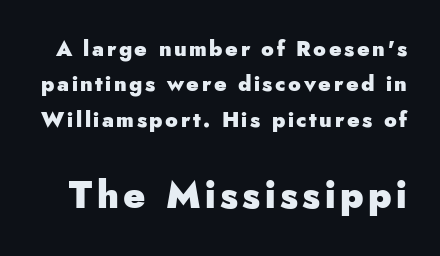
The image shows 37 px heavy sans-serif type, upright; set normal line spacing (1.68x), not underlined; the second (bottom) block is 1.76x larger; low stroke contrast and a small x-height.
